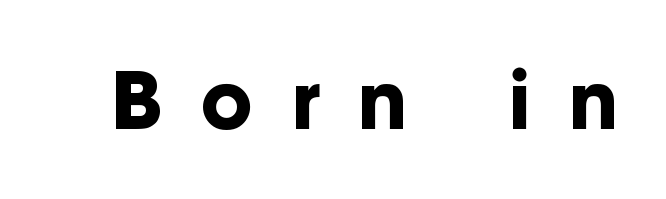
The image shows 79 px bold sans-serif type, upright; set unusually wide letter spacing (+0.48 em), not underlined; low stroke contrast and a medium x-height.
